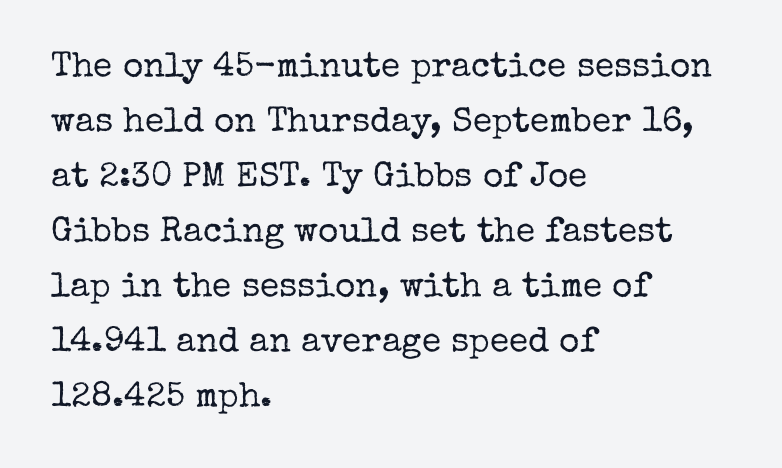
The image shows 35 px regular-weight serif type, upright; set left-aligned, normal line spacing (1.57x), normal letter spacing, not underlined; low stroke contrast and a medium x-height.
